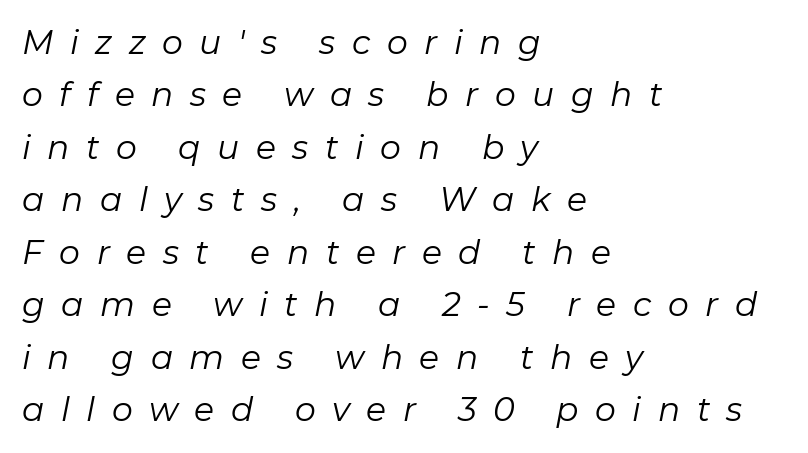
The image shows 33 px regular-weight type, italic (leaning right); set left-aligned, normal line spacing (1.59x), unusually wide letter spacing (+0.5 em), not underlined; low stroke contrast and a medium x-height.
